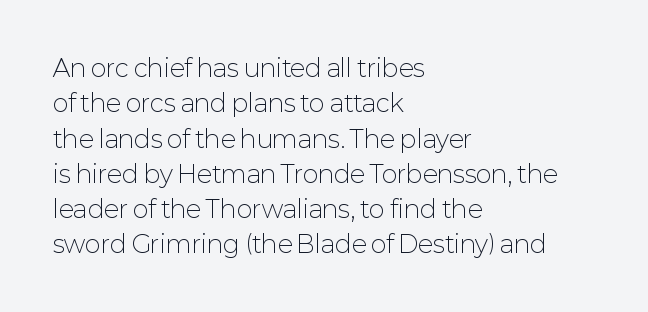
{"italic": "no", "bold": "no", "underline": "no", "align": "left", "line_spacing": "normal", "line_spacing_ratio": 1.47, "letter_spacing": "normal", "letter_spacing_em": 0.0, "glyph_px": 24}
